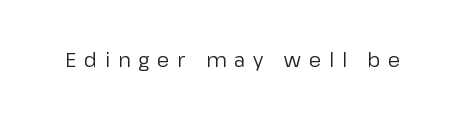
The image shows 20 px text type, upright; set unusually wide letter spacing (+0.39 em), not underlined.
